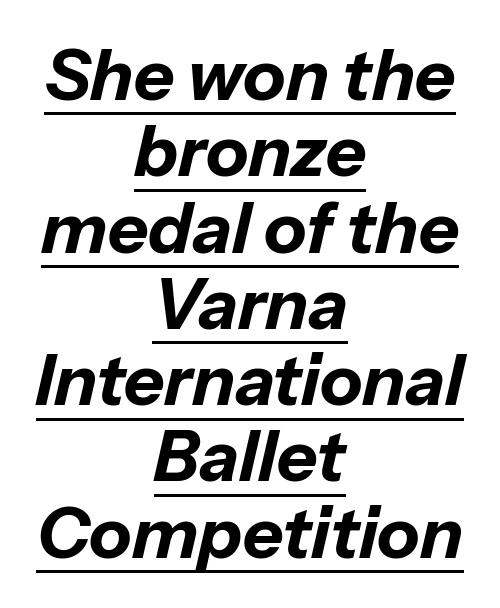
Interline gaps are noticeably narrow in this sample. These words are printed bold, with thick strokes throughout. Notice how a bar underscores the lettering throughout. Think of a printed novel: that variable character pitch is what you see here. Does extra space separate the letters? No, they use regular spacing.
